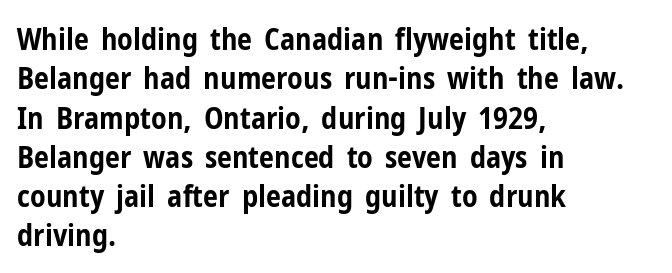
The image shows 30 px bold, condensed sans-serif type, upright; set left-aligned, normal line spacing (1.31x), normal letter spacing, not underlined; low stroke contrast and a medium x-height.
